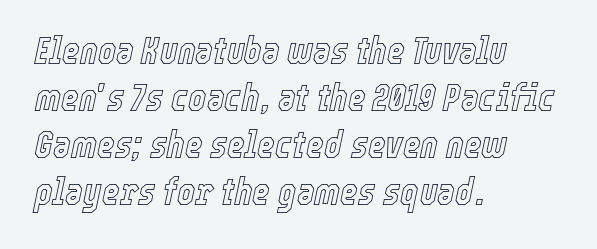
{"italic": "yes", "lean": "right", "slant_degrees": 12, "width": "condensed", "x_height": "medium", "monospaced": "no", "underline": "no", "align": "left", "line_spacing_ratio": 1.24, "letter_spacing": "normal", "letter_spacing_em": 0.0, "glyph_px": 38}
